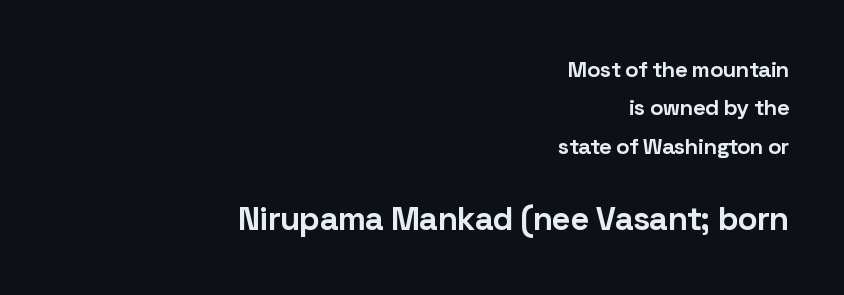
The type sits square on the baseline with zero lean. One-word summary of the alignment: right. The later block is typeset at a bigger size than the earlier block. Nothing sits at the stroke ends, so this counts as sans-serif. The letters sit at their default tracking, neither squeezed nor spread. Heavy-handed strokes throughout: this text is bold.
